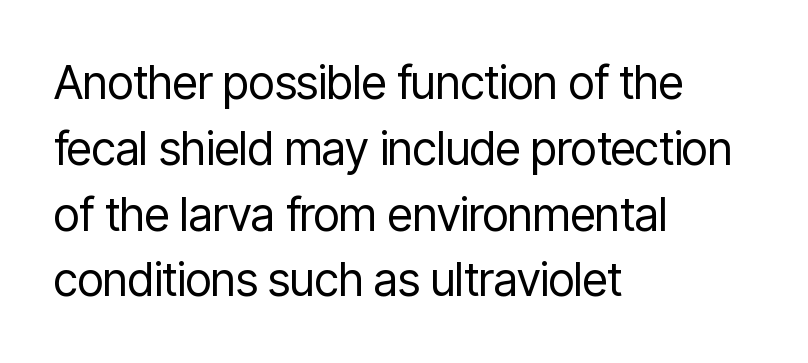
The image shows 46 px regular-weight, condensed sans-serif type, upright; set left-aligned, normal line spacing (1.43x), normal letter spacing, not underlined; low stroke contrast and a medium x-height.
